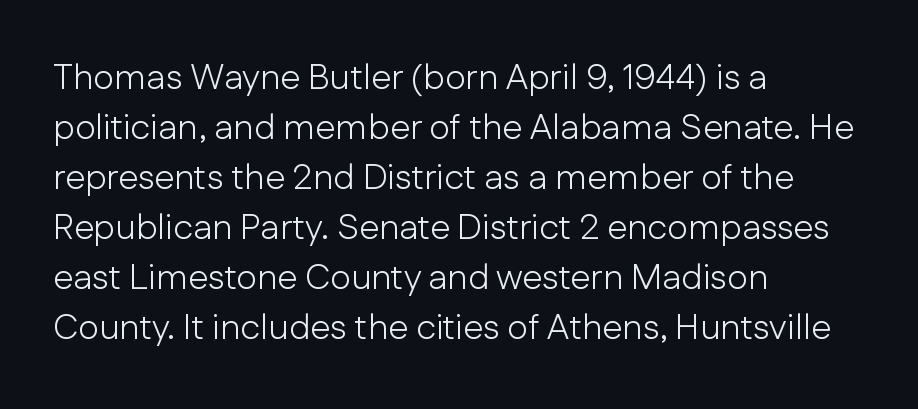
Q: Is the text bold? A: No.
Q: Is the text italic (slanted)? A: No, it is upright.
Q: Is the typeface a serif or a sans-serif typeface? A: Sans-serif.
Q: Is the text underlined? A: No.
Q: How is the paragraph aligned? A: Left-aligned.
Q: Is the spacing between letters normal or unusually wide? A: Normal.
Q: Is the spacing between lines tight, normal or loose? A: Normal.
Q: Width (condensed, normal, or wide)? A: Normal.
Q: Stroke contrast? A: Low.
Q: x-height? A: Medium.
Q: Monospaced? A: No.
